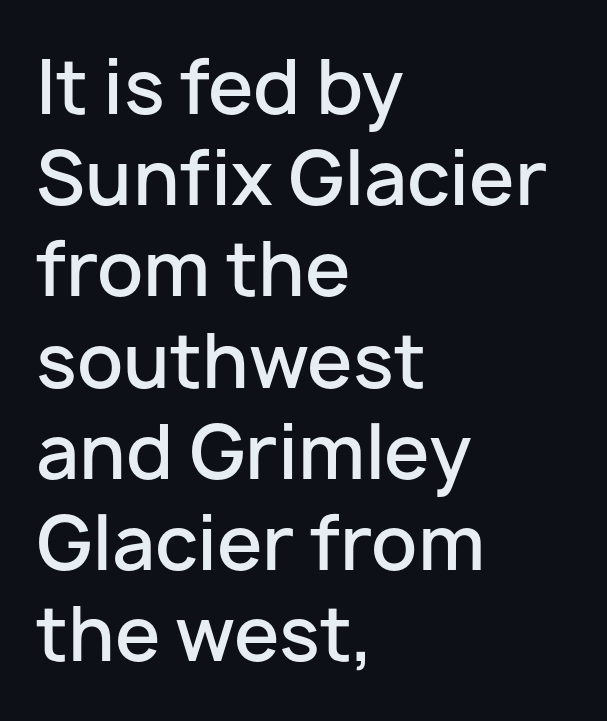
The image shows 73 px semibold sans-serif type, upright; set left-aligned, normal line spacing (1.25x), normal letter spacing, not underlined; low stroke contrast and a medium x-height.
